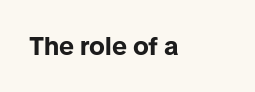
The image shows 26 px bold type, upright; set normal letter spacing, not underlined.
